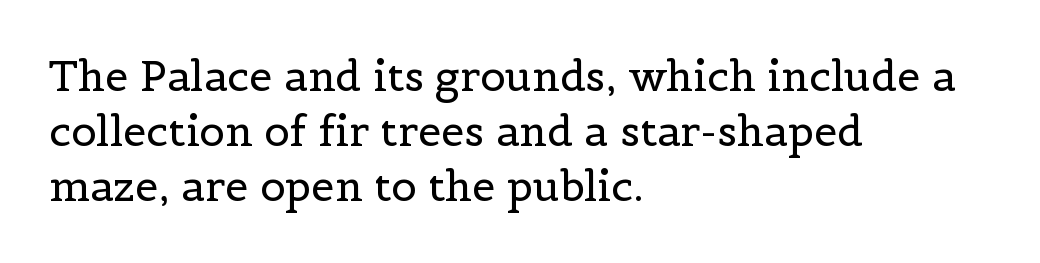
Here the designer chose a conventional face with non-uniform glyph widths. The typeface has the unassuming heft of standard copy or less. The space between consecutive lines is moderate. The letters carry serifs — small finishing strokes at the ends of their stems. This is the regular roman posture of the typeface. The lines in this sample share a left origin and differ only in where they stop.
